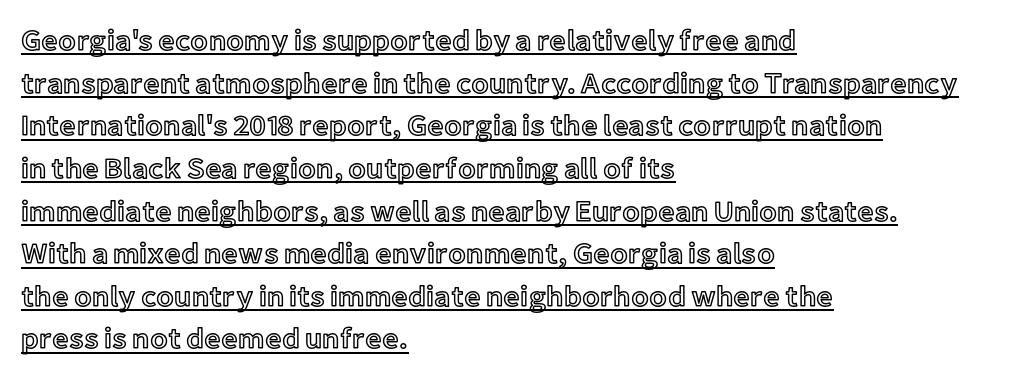
Q: Is the text italic (slanted)? A: No, it is upright.
Q: Is the text underlined? A: Yes.
Q: How is the paragraph aligned? A: Left-aligned.
Q: Is the spacing between letters normal or unusually wide? A: Normal.
Q: Is the spacing between lines tight, normal or loose? A: Normal.
Q: Width (condensed, normal, or wide)? A: Normal.
Q: x-height? A: Medium.
Q: Monospaced? A: No.
